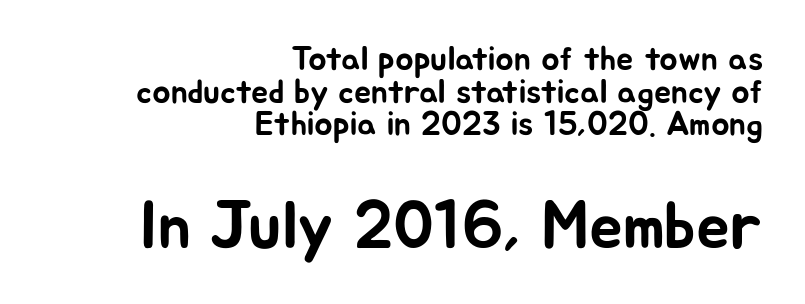
The image shows 67 px sans-serif type, upright; set right-aligned, tight line spacing (0.96x), normal letter spacing, not underlined; the second (bottom) block is 1.97x larger; low stroke contrast and a medium x-height.
